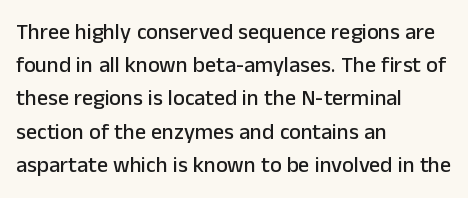
The image shows 22 px text type, upright; set left-aligned, normal line spacing (1.51x), normal letter spacing, not underlined.
